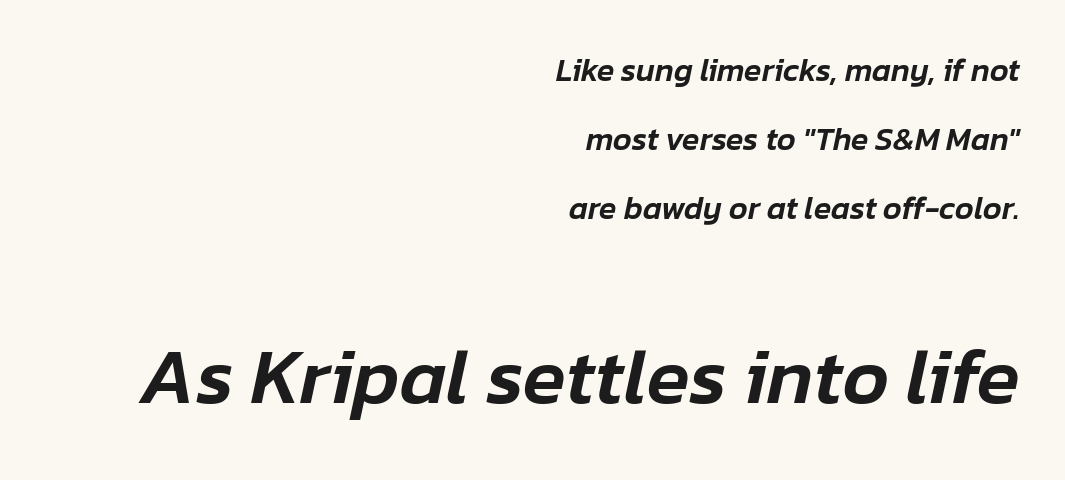
{"italic": "yes", "lean": "right", "slant_degrees": 12, "width": "normal", "stroke_contrast": "low", "x_height": "medium", "monospaced": "no", "underline": "no", "align": "right", "line_spacing": "loose", "line_spacing_ratio": 2.16, "letter_spacing": "normal", "letter_spacing_em": 0.0, "larger_block": "second", "size_ratio": 2.47, "glyph_px": 79}
